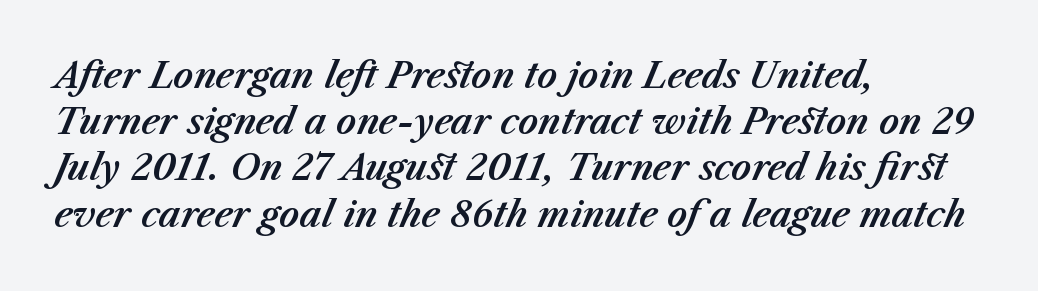
Q: Is the text italic (slanted)? A: Yes, it leans right by about 23 degrees.
Q: Is the text underlined? A: No.
Q: How is the paragraph aligned? A: Left-aligned.
Q: Is the spacing between letters normal or unusually wide? A: Normal.
Q: Is the spacing between lines tight, normal or loose? A: Normal.
Q: Width (condensed, normal, or wide)? A: Normal.
Q: Stroke contrast? A: Medium.
Q: x-height? A: Medium.
Q: Monospaced? A: No.
